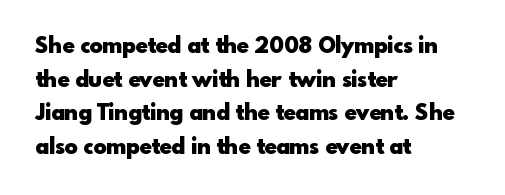
Q: Is the text bold? A: Yes.
Q: Is the text italic (slanted)? A: No, it is upright.
Q: Is the text underlined? A: No.
Q: How is the paragraph aligned? A: Left-aligned.
Q: Is the spacing between letters normal or unusually wide? A: Normal.
Q: Is the spacing between lines tight, normal or loose? A: Normal.
